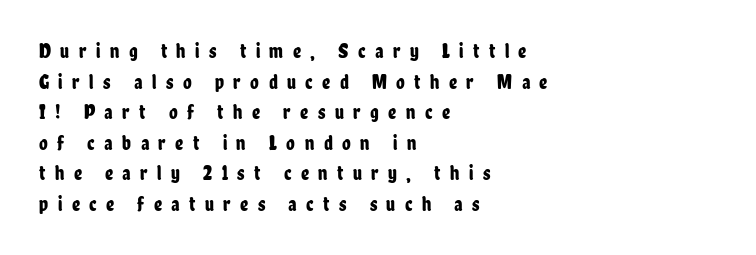
{"italic": "no", "underline": "no", "align": "left", "line_spacing": "normal", "line_spacing_ratio": 1.53, "letter_spacing": "wide", "letter_spacing_em": 0.47, "glyph_px": 20}
